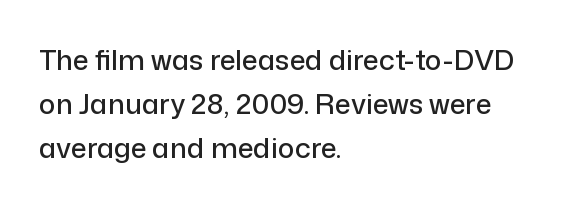
The image shows 28 px sans-serif type, upright; set left-aligned, normal line spacing (1.58x), normal letter spacing, not underlined; low stroke contrast and a medium x-height.
